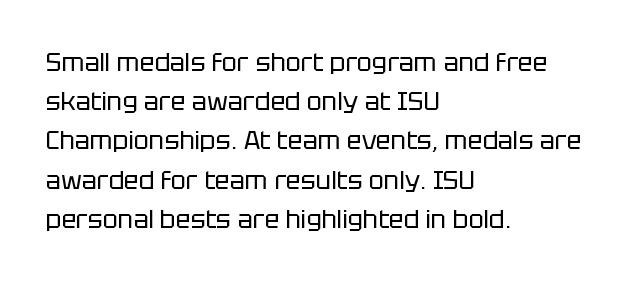
Q: Is the text bold? A: No.
Q: Is the text italic (slanted)? A: No, it is upright.
Q: Is the text underlined? A: No.
Q: How is the paragraph aligned? A: Left-aligned.
Q: Is the spacing between letters normal or unusually wide? A: Normal.
Q: Is the spacing between lines tight, normal or loose? A: Normal.
